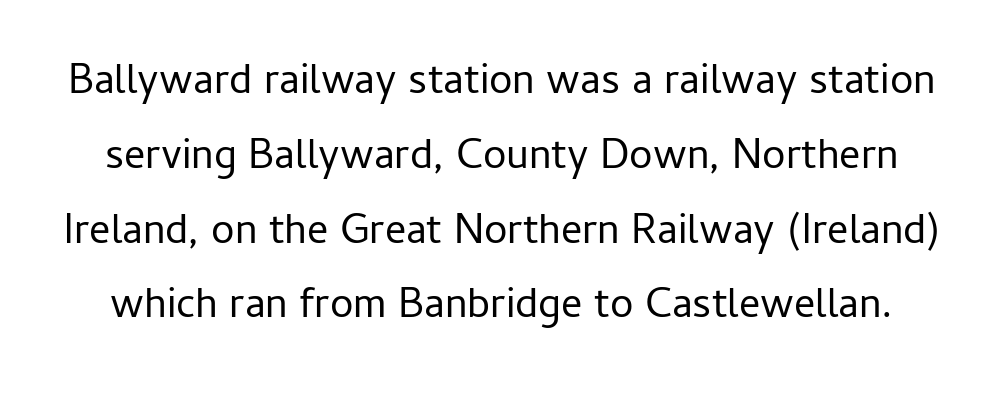
Q: Is the text bold? A: No.
Q: Is the text italic (slanted)? A: No, it is upright.
Q: Is the typeface a serif or a sans-serif typeface? A: Sans-serif.
Q: Is the text underlined? A: No.
Q: Is the spacing between letters normal or unusually wide? A: Normal.
Q: Width (condensed, normal, or wide)? A: Normal.
Q: Stroke contrast? A: Low.
Q: x-height? A: Medium.
Q: Monospaced? A: No.
